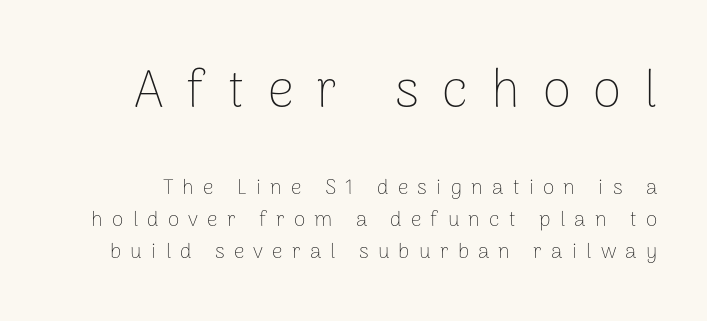
{"serif": "no", "italic": "no", "bold": "no", "weight": "thin", "width": "normal", "stroke_contrast": "low", "x_height": "medium", "monospaced": "no", "underline": "no", "line_spacing": "normal", "line_spacing_ratio": 1.53, "letter_spacing": "wide", "letter_spacing_em": 0.44, "larger_block": "first", "size_ratio": 2.48, "glyph_px": 52}
